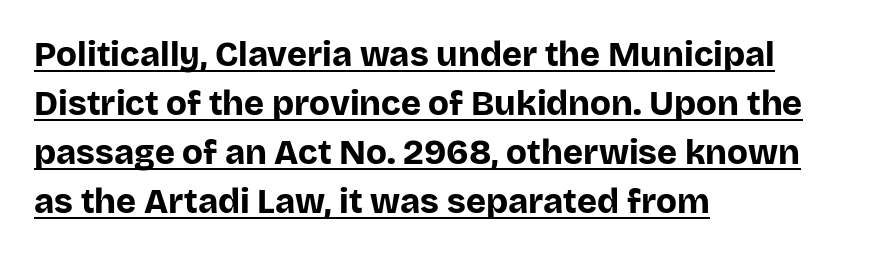
{"serif": "no", "italic": "no", "bold": "yes", "weight": "bold", "width": "normal", "stroke_contrast": "low", "x_height": "large", "monospaced": "no", "underline": "yes", "align": "left", "line_spacing": "normal", "line_spacing_ratio": 1.44, "letter_spacing": "normal", "letter_spacing_em": 0.0, "glyph_px": 34}
